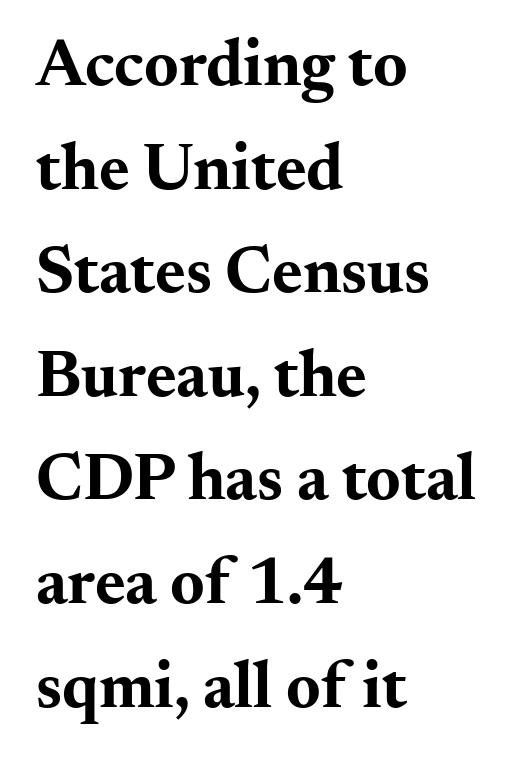
{"serif": "yes", "italic": "no", "bold": "yes", "weight": "bold", "width": "wide", "stroke_contrast": "medium", "x_height": "small", "monospaced": "no", "underline": "no", "align": "left", "line_spacing": "normal", "line_spacing_ratio": 1.57, "letter_spacing": "normal", "letter_spacing_em": 0.0, "glyph_px": 66}
